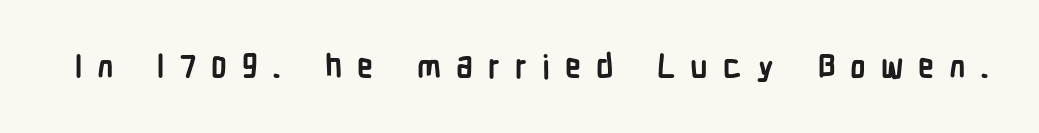
Caption: expanded tracking, letters set apart. Ordinary non-slanted type is in use. Each letter's strokes conclude bluntly, with no projecting serifs. Heft: maximum for text — a bold. Character widths vary here, with narrow letters taking less room than wide ones.
